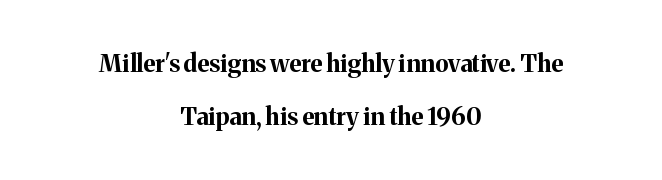
The image shows 24 px bold type, upright; set centered, loose line spacing (2.2x), normal letter spacing, not underlined.
